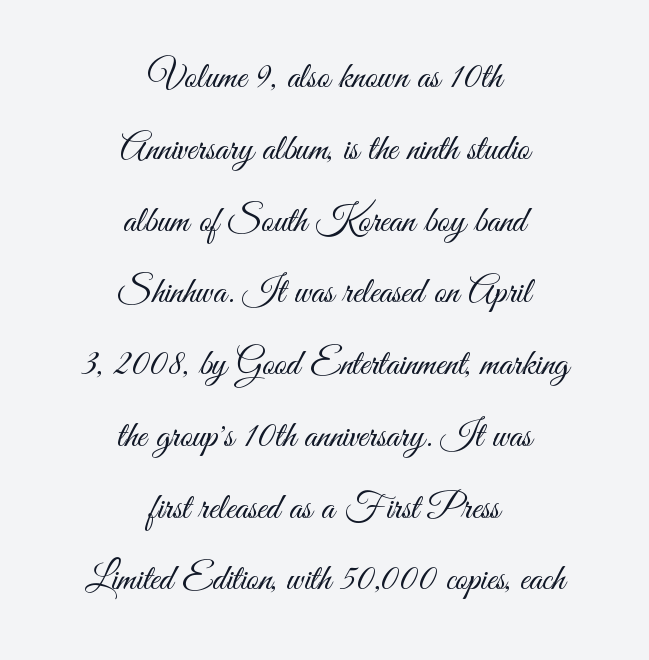
Is this a fixed-width face? No — the glyphs have proportional, varying widths. Descenders are the only things crossing below the line. Look at the bottom of the vertical strokes: they stop flat, with no serifs. Compared with a typical body face, this is equally light or lighter still. The horizontal fit of the characters is conventional and even.
